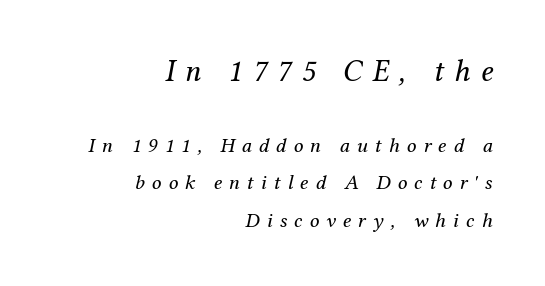
Q: Is the text bold? A: No.
Q: Is the text italic (slanted)? A: Yes, it leans right by about 12 degrees.
Q: Is the typeface a serif or a sans-serif typeface? A: Serif.
Q: Is the text underlined? A: No.
Q: How is the paragraph aligned? A: Right-aligned.
Q: Is the spacing between letters normal or unusually wide? A: Unusually wide.
Q: Which block of text is set in a larger size, the first (top) or the second (bottom)? A: The first (top) one.
Q: Width (condensed, normal, or wide)? A: Normal.
Q: Stroke contrast? A: Medium.
Q: x-height? A: Medium.
Q: Monospaced? A: No.
